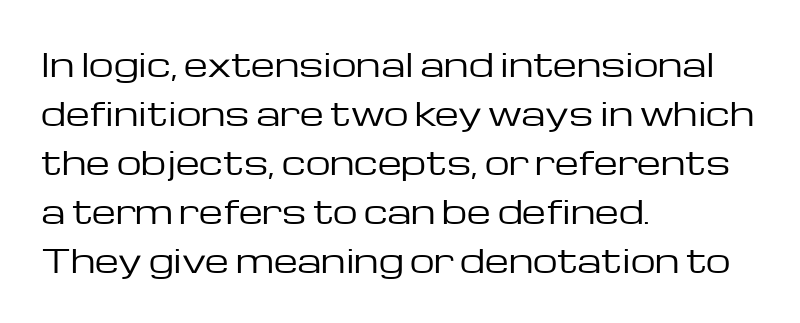
The passage shown has conventional tracking throughout. Here the designer chose a conventional face with non-uniform glyph widths. The font's upright variant was chosen for this text. Each row of text sits above clean, open space. These lines are composed in type without serifs.
